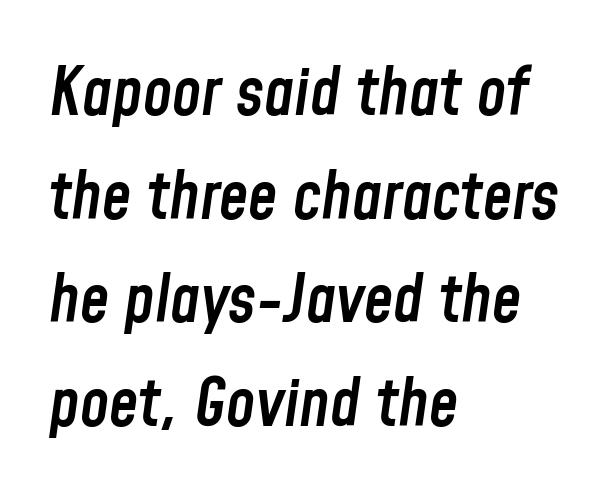
Normally led — the rows are evenly, conventionally spaced. Here the designer chose a conventional face with non-uniform glyph widths. This sample uses an oblique cut, with every glyph tilted off the vertical. Bold? Not quite — semibold, heavier than regular but stopping short. The letters sit at their default tracking, neither squeezed nor spread.
